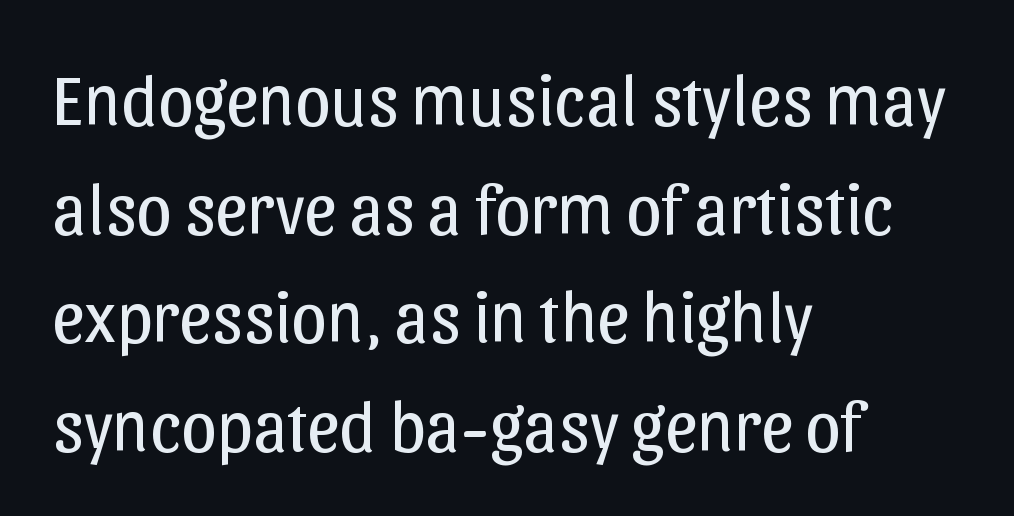
Examine the stroke ends and you'll find no serifs. This sample uses an upright cut, with every glyph sitting square on the baseline. Reading down the block, your eye returns to a fixed left position each line. This sample has the flowing, uneven cadence of proportional lettering.
